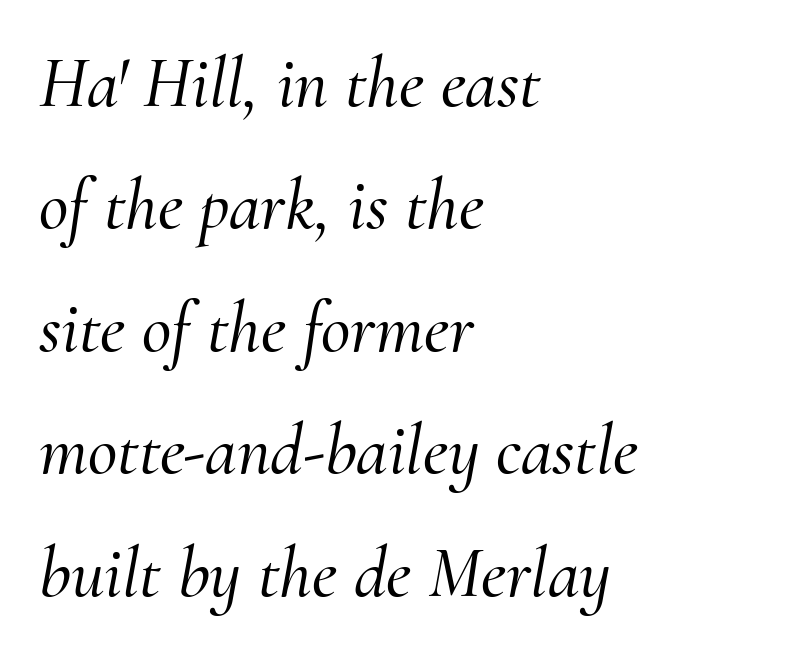
{"serif": "yes", "italic": "yes", "lean": "right", "slant_degrees": 10, "width": "normal", "stroke_contrast": "medium", "x_height": "small", "monospaced": "no", "underline": "no", "align": "left", "line_spacing": "normal", "line_spacing_ratio": 1.7, "letter_spacing": "normal", "letter_spacing_em": 0.0, "glyph_px": 72}
